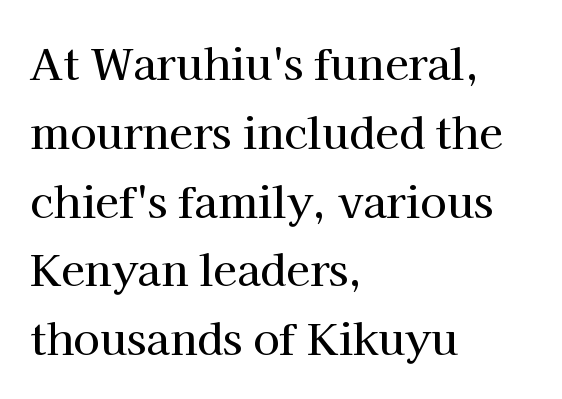
Looks like regular typesetting: each glyph gets only the width it needs. It's the straight-up-and-down kind of type. The paragraph shown leans on its left margin. What's the leading like? Ordinary, nothing unusual. The type is set solid horizontally, with unmodified tracking.
